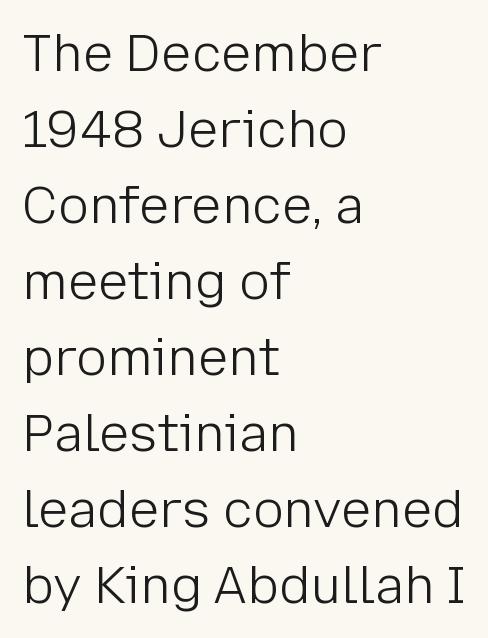
Do the characters align in a grid? No, the font is proportional. Summary of weight: not heavy and not bold. Look at the bottom of the vertical strokes: they stop flat, with no serifs. Line starts are locked; line ends wander. Italic: no, the glyphs are upright roman.
